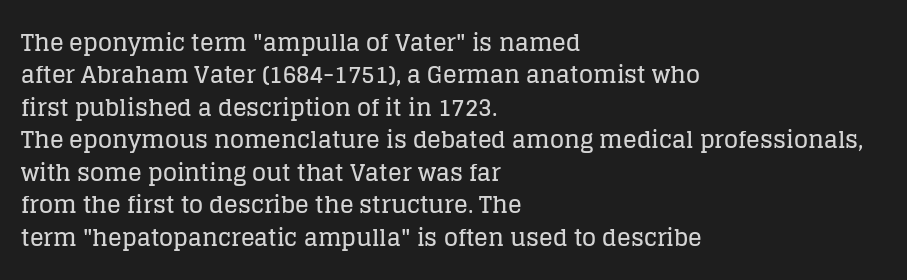
The image shows 23 px text type, upright; set left-aligned, normal line spacing (1.41x), normal letter spacing, not underlined.
